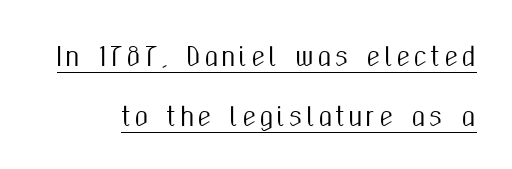
The letters stand upright; this is a roman face. The rendering uses the underline text-decoration. A typesetter would call this leading open, well beyond the default.
